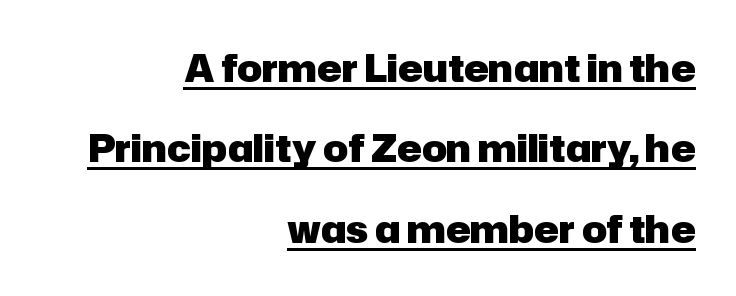
Q: Is the text bold? A: Yes.
Q: Is the text italic (slanted)? A: No, it is upright.
Q: Is the typeface a serif or a sans-serif typeface? A: Sans-serif.
Q: Is the text underlined? A: Yes.
Q: How is the paragraph aligned? A: Right-aligned.
Q: Is the spacing between letters normal or unusually wide? A: Normal.
Q: Is the spacing between lines tight, normal or loose? A: Loose.
Q: Width (condensed, normal, or wide)? A: Normal.
Q: Stroke contrast? A: Low.
Q: x-height? A: Medium.
Q: Monospaced? A: No.
